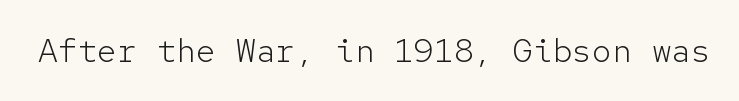
The image shows 33 px light sans-serif type, upright, monospaced; set normal letter spacing, not underlined; low stroke contrast and a medium x-height.
